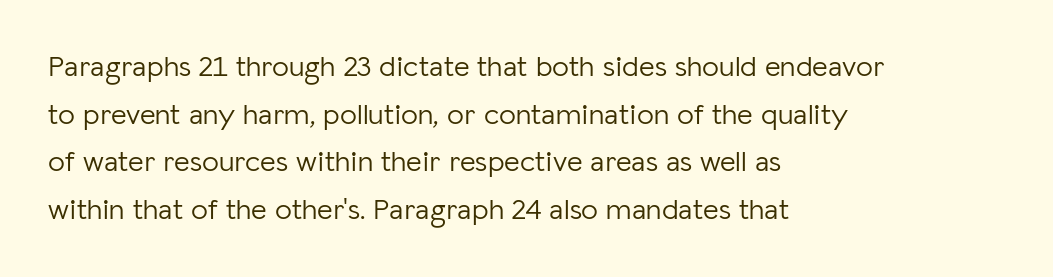
This sample keeps an unexceptional amount of space between lines. The line texture is even and compact thanks to regular tracking. Only glyphs here, with clear space below each row. Weight class: somewhere from thin through regular. The letters stand upright; this is a roman face. The lines are quadded left.
